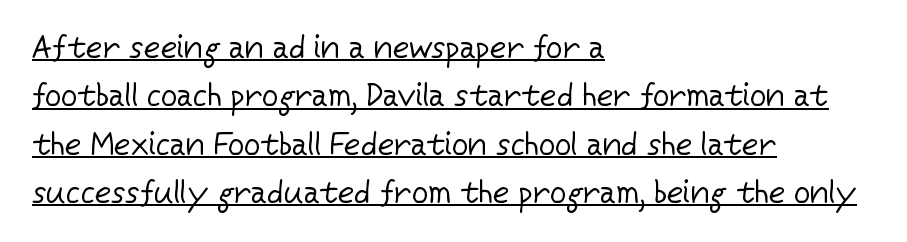
Weight: regular or lighter. You could not count columns in this text — the font is proportionally spaced. Line starts are locked; line ends wander. Decoration check: the copy is underlined. The rendering keeps characters at their native spacing. Nope, no serifs anywhere on these letters.
